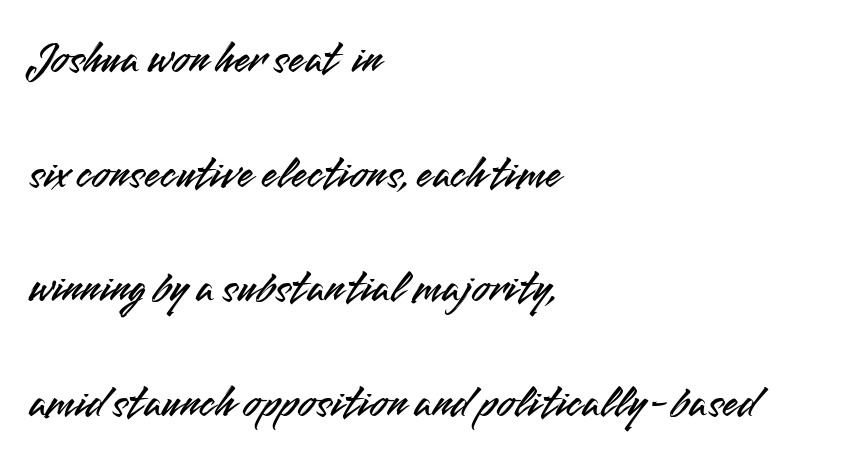
{"serif": "no", "width": "normal", "stroke_contrast": "medium", "x_height": "small", "monospaced": "no", "underline": "no", "align": "left", "line_spacing": "loose", "line_spacing_ratio": 2.49, "letter_spacing": "normal", "letter_spacing_em": 0.0, "glyph_px": 46}
